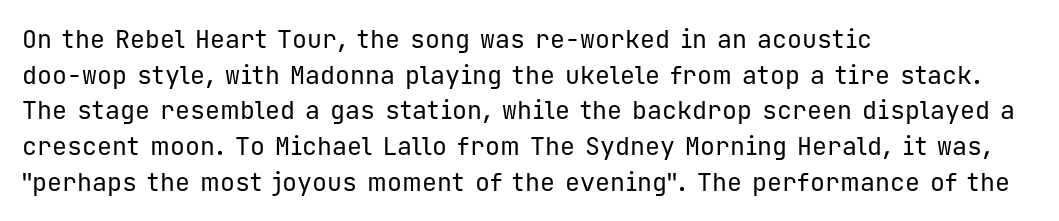
{"italic": "no", "bold": "no", "underline": "no", "align": "left", "line_spacing": "normal", "line_spacing_ratio": 1.43, "letter_spacing": "normal", "letter_spacing_em": 0.0, "glyph_px": 25}
